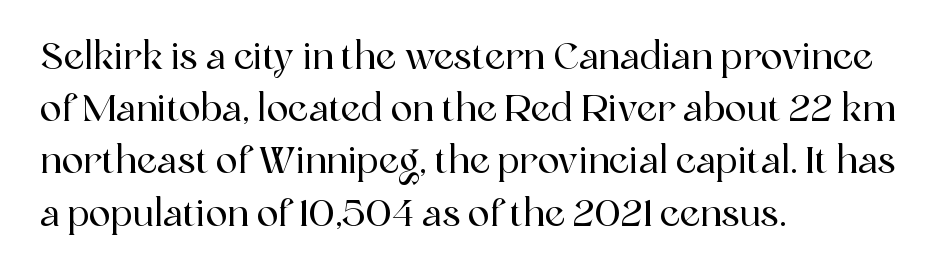
Is this a fixed-width face? No — the glyphs have proportional, varying widths. Tracking here is standard; glyphs follow each other at the usual distance. Underline: absent. The paragraph shown leans on its left margin. Nope, not italic — everything's standing straight.
